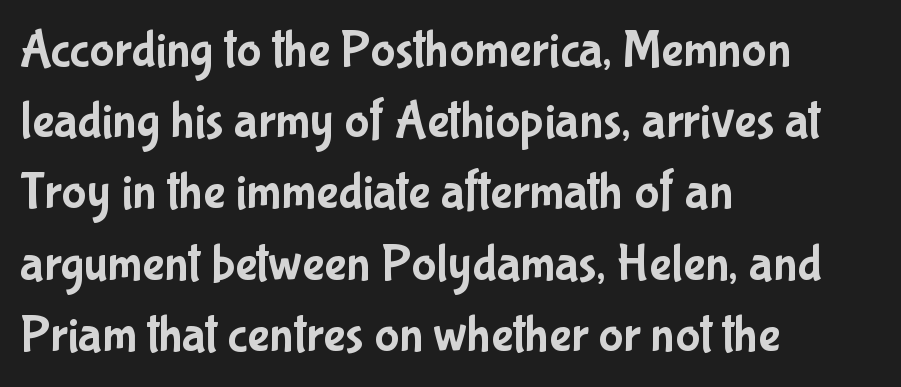
The image shows 52 px condensed sans-serif type, upright; set left-aligned, normal line spacing (1.37x), normal letter spacing, not underlined; low stroke contrast and a medium x-height.
